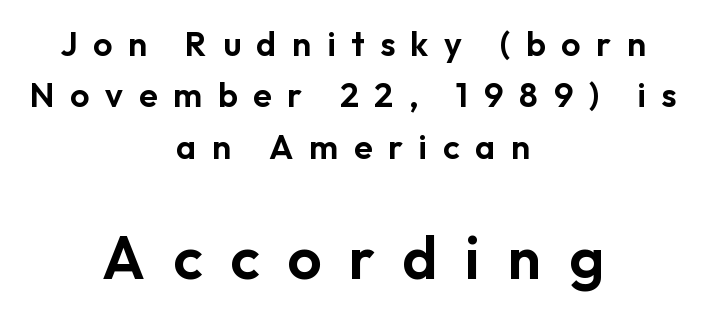
The image shows 60 px sans-serif type, upright; set centered, normal line spacing (1.51x), unusually wide letter spacing (+0.46 em), not underlined; the second (bottom) block is 1.76x larger; low stroke contrast and a medium x-height.
